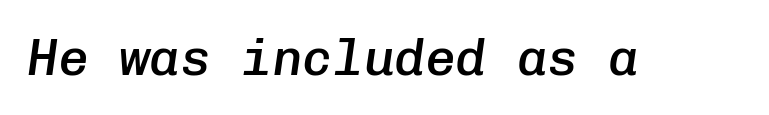
Q: Is the text bold? A: Semi-bold.
Q: Is the text italic (slanted)? A: Yes, it leans right by about 8 degrees.
Q: Is the text underlined? A: No.
Q: Is the spacing between letters normal or unusually wide? A: Normal.
Q: Width (condensed, normal, or wide)? A: Normal.
Q: Stroke contrast? A: Low.
Q: x-height? A: Medium.
Q: Monospaced? A: Yes.
